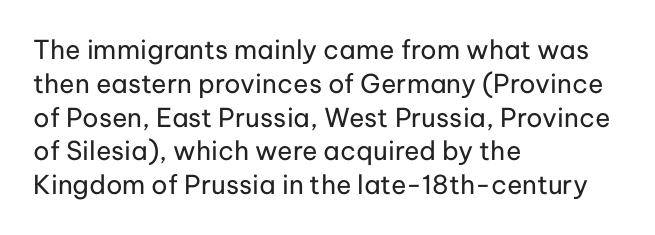
{"italic": "no", "bold": "no", "underline": "no", "align": "left", "line_spacing": "normal", "line_spacing_ratio": 1.3, "letter_spacing": "normal", "letter_spacing_em": 0.0, "glyph_px": 26}
